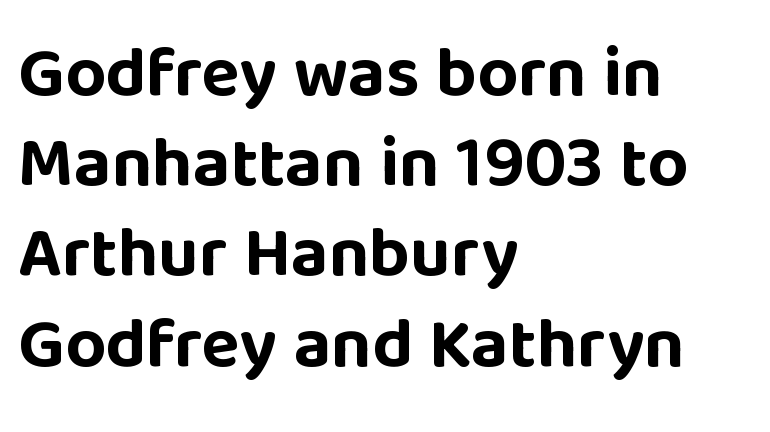
Q: Is the text bold? A: Yes.
Q: Is the text italic (slanted)? A: No, it is upright.
Q: Is the typeface a serif or a sans-serif typeface? A: Sans-serif.
Q: Is the text underlined? A: No.
Q: How is the paragraph aligned? A: Left-aligned.
Q: Is the spacing between letters normal or unusually wide? A: Normal.
Q: Is the spacing between lines tight, normal or loose? A: Normal.
Q: Width (condensed, normal, or wide)? A: Normal.
Q: Stroke contrast? A: Low.
Q: x-height? A: Large.
Q: Monospaced? A: No.
